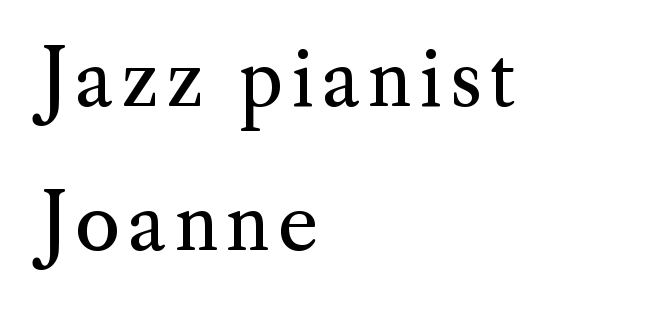
Q: Is the text bold? A: No.
Q: Is the text italic (slanted)? A: No, it is upright.
Q: Is the typeface a serif or a sans-serif typeface? A: Serif.
Q: Is the text underlined? A: No.
Q: How is the paragraph aligned? A: Left-aligned.
Q: Width (condensed, normal, or wide)? A: Normal.
Q: Stroke contrast? A: Medium.
Q: x-height? A: Small.
Q: Monospaced? A: No.
